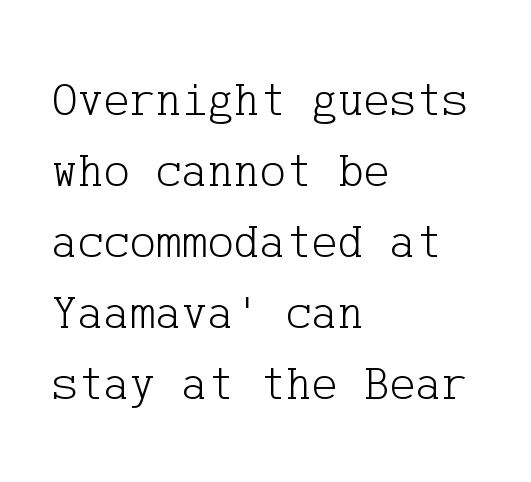
You could call the tracking neutral — neither tight nor loose. Whoever set this chose a conventional vertical rhythm. This sample uses a serif face. Posture: upright roman. The specimen omits any rule beneath the text block's lines. Stroke thickness stays within the range of a standard reading face or lighter.
